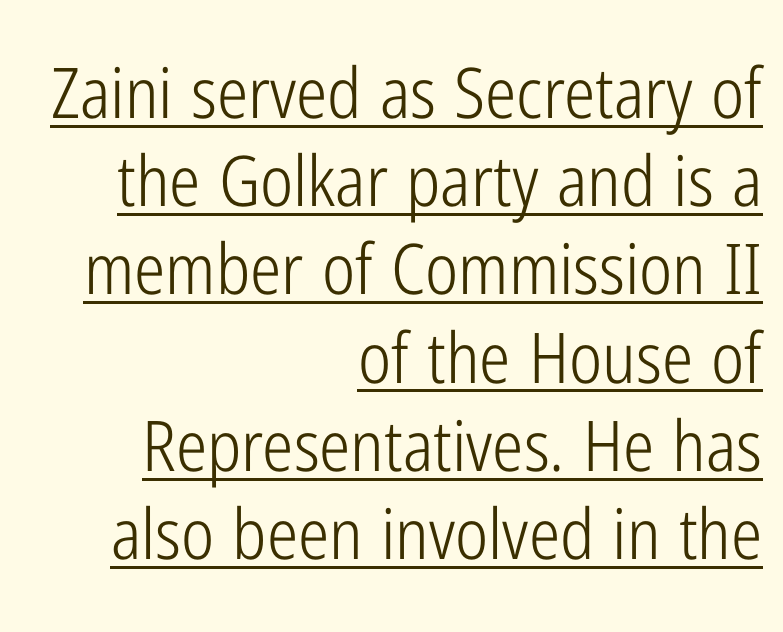
The image shows 70 px light, condensed sans-serif type, upright; set right-aligned, normal line spacing (1.26x), normal letter spacing, underlined; low stroke contrast and a medium x-height.
